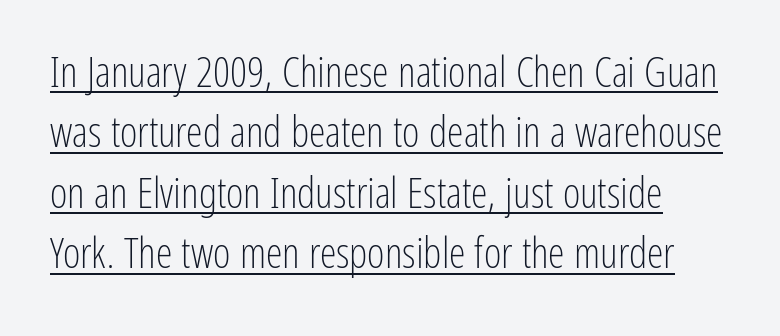
The image shows 42 px light, condensed sans-serif type, upright; set normal line spacing (1.44x), normal letter spacing, underlined; low stroke contrast and a medium x-height.
